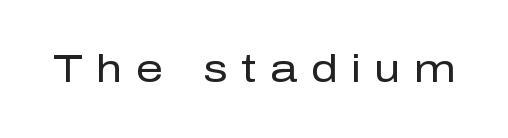
{"serif": "no", "italic": "no", "bold": "no", "weight": "regular", "width": "normal", "stroke_contrast": "low", "x_height": "medium", "monospaced": "no", "underline": "no", "letter_spacing": "wide", "letter_spacing_em": 0.36, "glyph_px": 38}
